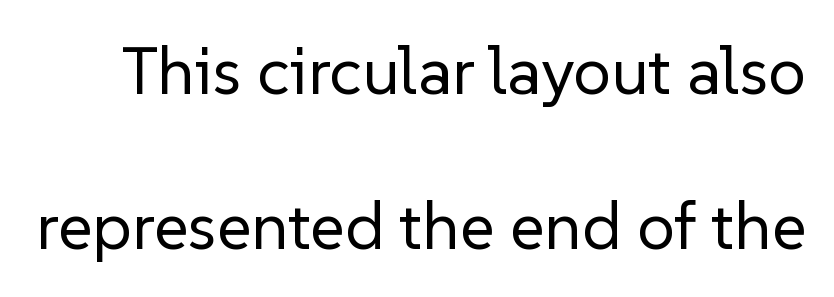
The image shows 67 px regular-weight sans-serif type, upright; set loose line spacing (2.32x), normal letter spacing, not underlined; low stroke contrast and a medium x-height.
